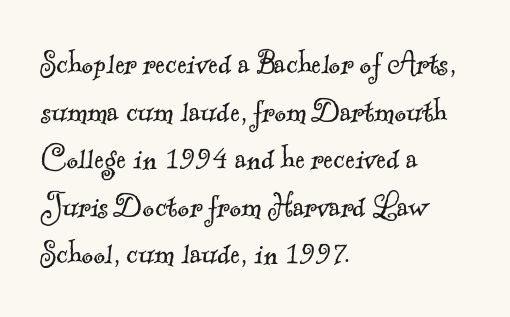
Each line starts at the same left margin while the right side varies. The face used here is proportionally spaced, like ordinary book or web type. The glyphs in this specimen are seriffed. Leading: standard. Check under the words: just untouched page. The passage shown is not bold in any degree.
